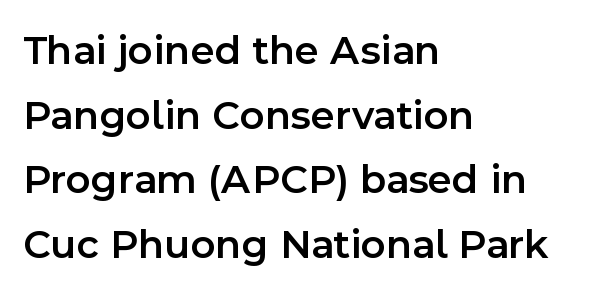
The image shows 42 px semibold sans-serif type, upright; set left-aligned, normal line spacing (1.54x), normal letter spacing, not underlined; a medium x-height.
